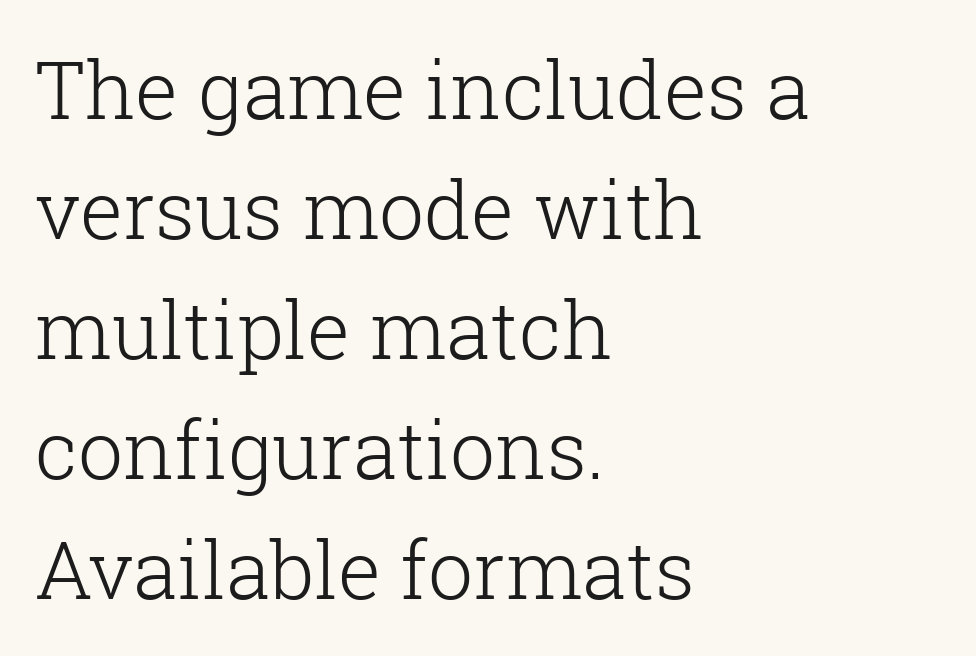
{"serif": "yes", "italic": "no", "bold": "no", "weight": "light", "width": "normal", "stroke_contrast": "low", "x_height": "medium", "monospaced": "no", "underline": "no", "align": "left", "line_spacing": "normal", "line_spacing_ratio": 1.5, "letter_spacing": "normal", "letter_spacing_em": 0.0, "glyph_px": 80}
